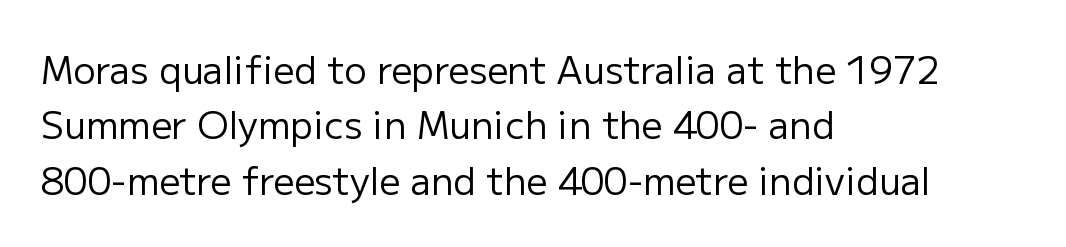
The image shows 37 px regular-weight sans-serif type, upright; set left-aligned, normal line spacing (1.5x), normal letter spacing, not underlined; low stroke contrast and a medium x-height.
